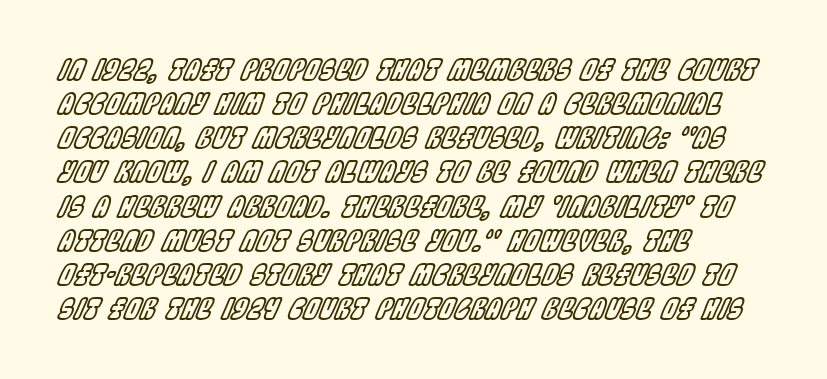
Q: Is the text italic (slanted)? A: Yes, it leans right by about 22 degrees.
Q: Is the text underlined? A: No.
Q: How is the paragraph aligned? A: Left-aligned.
Q: Is the spacing between letters normal or unusually wide? A: Normal.
Q: Width (condensed, normal, or wide)? A: Condensed.
Q: x-height? A: Large.
Q: Monospaced? A: No.
